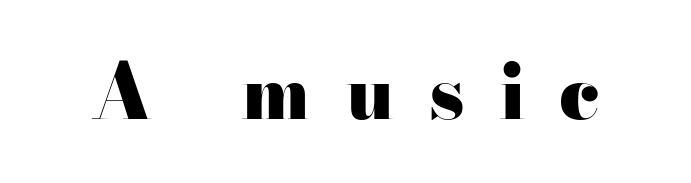
Q: Is the text bold? A: Yes.
Q: Is the text italic (slanted)? A: No, it is upright.
Q: Is the typeface a serif or a sans-serif typeface? A: Serif.
Q: Is the text underlined? A: No.
Q: Is the spacing between letters normal or unusually wide? A: Unusually wide.
Q: Width (condensed, normal, or wide)? A: Wide.
Q: Stroke contrast? A: High.
Q: x-height? A: Small.
Q: Monospaced? A: No.
